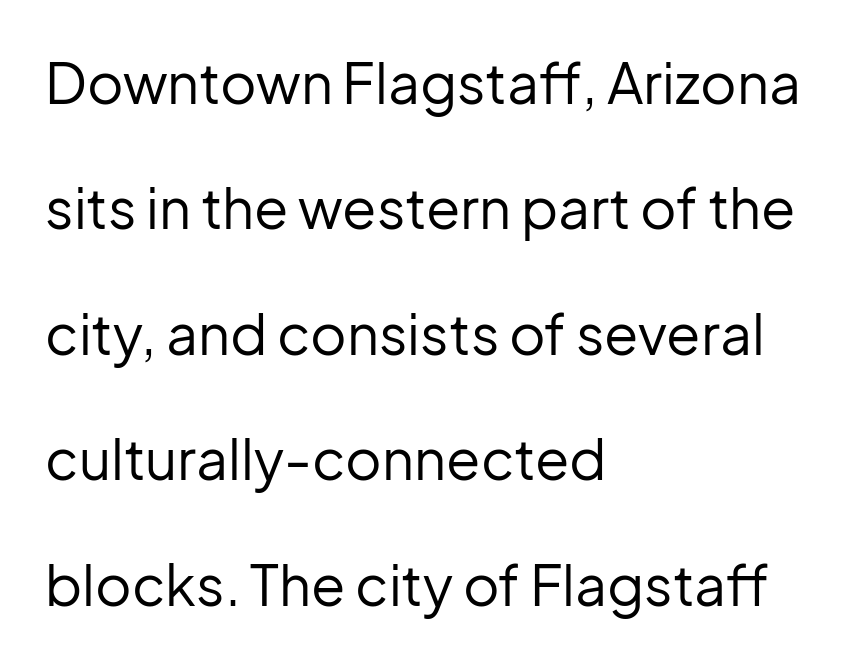
The image shows 56 px regular-weight sans-serif type, upright; set left-aligned, loose line spacing (2.24x), normal letter spacing, not underlined; low stroke contrast and a medium x-height.
